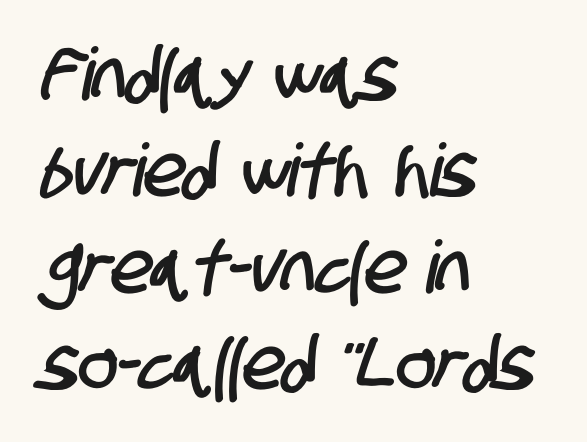
The image shows 73 px condensed sans-serif type; set left-aligned, normal line spacing (1.32x), normal letter spacing, not underlined; low stroke contrast and a large x-height.
